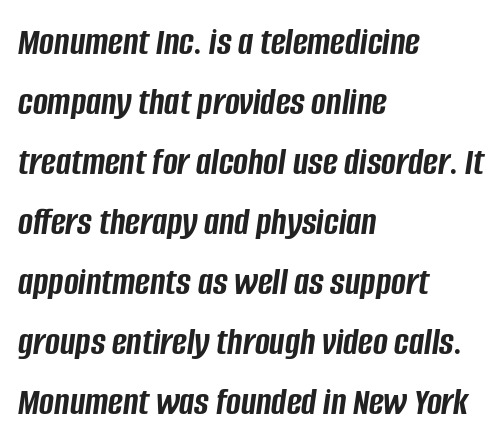
Q: Is the text bold? A: Yes.
Q: Is the text italic (slanted)? A: Yes, it leans right by about 8 degrees.
Q: Is the text underlined? A: No.
Q: How is the paragraph aligned? A: Left-aligned.
Q: Is the spacing between letters normal or unusually wide? A: Normal.
Q: Is the spacing between lines tight, normal or loose? A: Normal.
Q: Width (condensed, normal, or wide)? A: Condensed.
Q: Stroke contrast? A: Low.
Q: x-height? A: Large.
Q: Monospaced? A: No.
